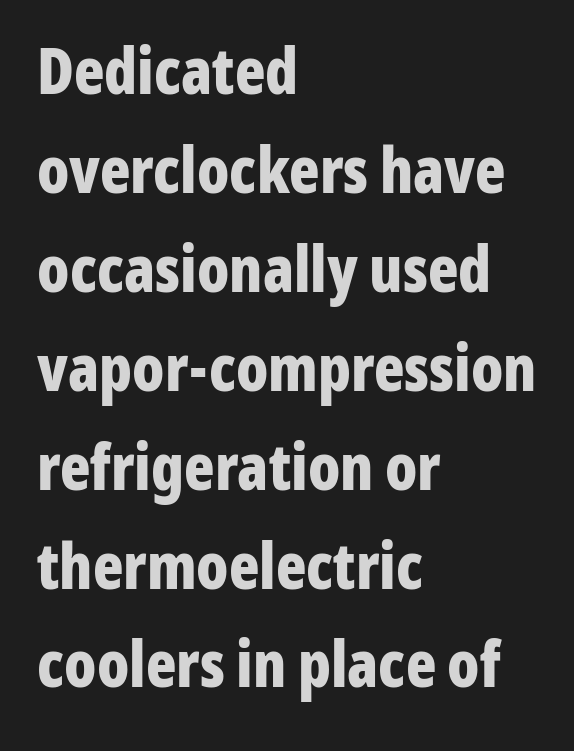
The image shows 63 px bold, condensed sans-serif type, upright; set left-aligned, normal line spacing (1.57x), normal letter spacing, not underlined; low stroke contrast and a medium x-height.
